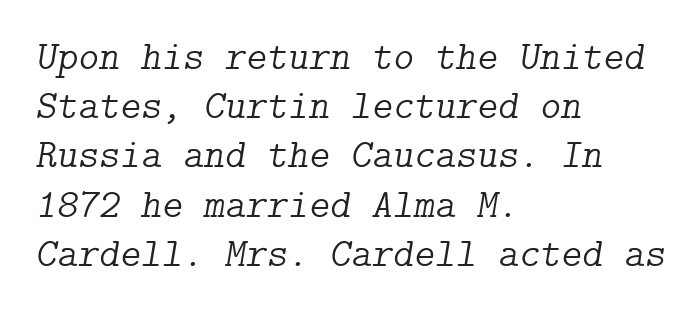
Left-aligned paragraph, ragged on the right. Rendered with sloped, italic letterforms. A typesetter would call this zero additional tracking. Decoration check: the copy has no underline.
